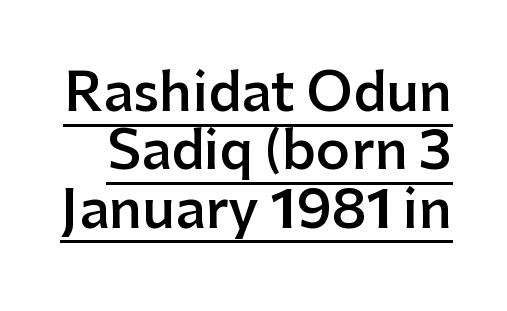
The image shows 53 px semibold sans-serif type, upright; set tight line spacing (1.1x), normal letter spacing, underlined; low stroke contrast and a medium x-height.
